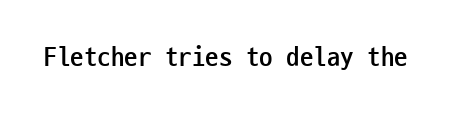
{"italic": "no", "bold": "yes", "underline": "no", "letter_spacing": "normal", "letter_spacing_em": 0.0, "glyph_px": 27}
